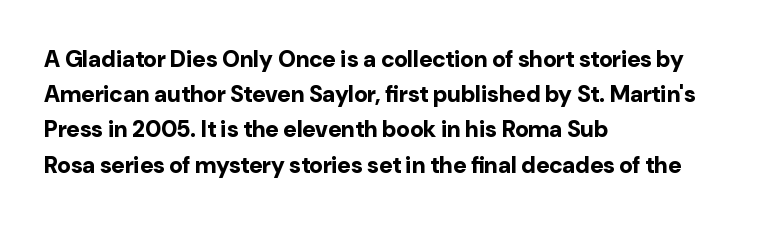
The image shows 23 px bold type, upright; set left-aligned, normal line spacing (1.53x), normal letter spacing, not underlined.
